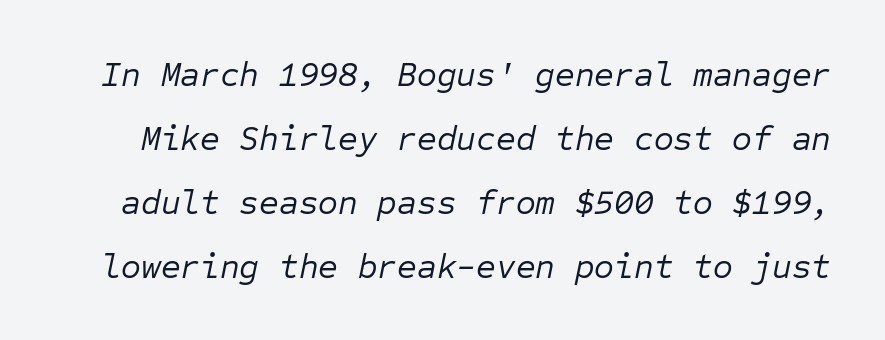
{"italic": "yes", "lean": "right", "slant_degrees": 12, "bold": "no", "weight": "regular", "width": "normal", "stroke_contrast": "low", "x_height": "medium", "monospaced": "yes", "underline": "no", "line_spacing_ratio": 1.88, "letter_spacing": "normal", "letter_spacing_em": 0.0, "glyph_px": 34}
